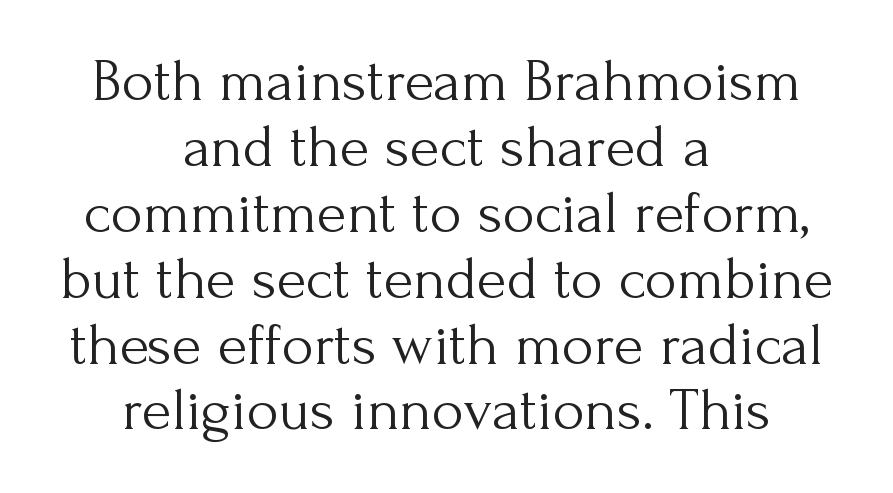
{"serif": "yes", "italic": "no", "bold": "no", "weight": "light", "width": "normal", "stroke_contrast": "medium", "x_height": "small", "monospaced": "no", "underline": "no", "align": "center", "line_spacing": "tight", "line_spacing_ratio": 1.08, "letter_spacing": "normal", "letter_spacing_em": 0.0, "glyph_px": 61}
